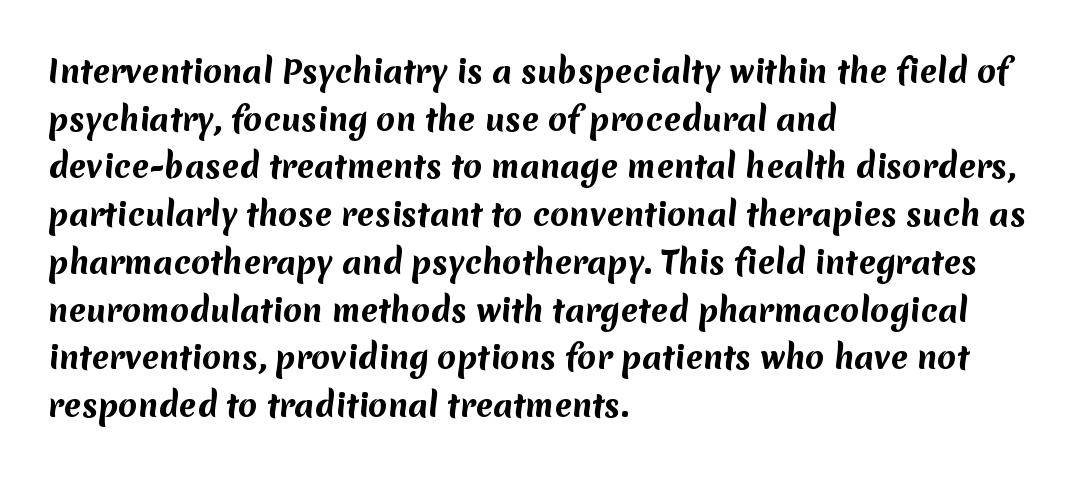
Q: Is the text bold? A: Yes.
Q: Is the typeface a serif or a sans-serif typeface? A: Sans-serif.
Q: Is the text underlined? A: No.
Q: How is the paragraph aligned? A: Left-aligned.
Q: Is the spacing between letters normal or unusually wide? A: Normal.
Q: Is the spacing between lines tight, normal or loose? A: Normal.
Q: Width (condensed, normal, or wide)? A: Normal.
Q: Stroke contrast? A: Medium.
Q: x-height? A: Medium.
Q: Monospaced? A: No.
